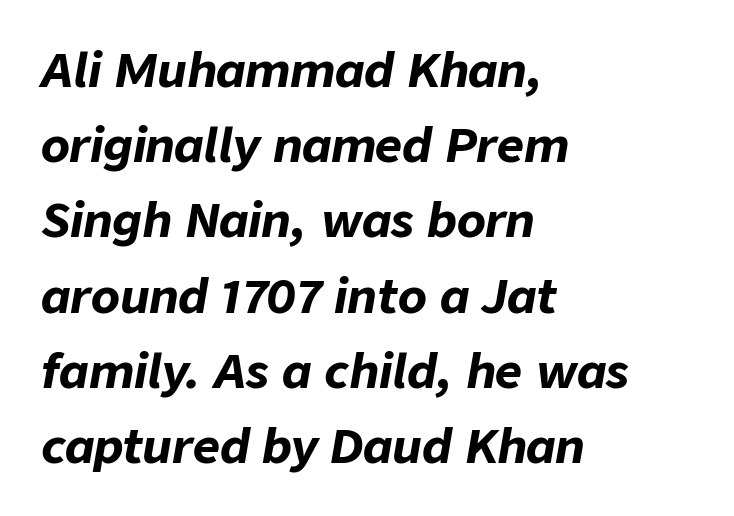
The image shows 47 px bold type, italic (leaning right); set left-aligned, normal line spacing (1.6x), normal letter spacing, not underlined; low stroke contrast and a medium x-height.
